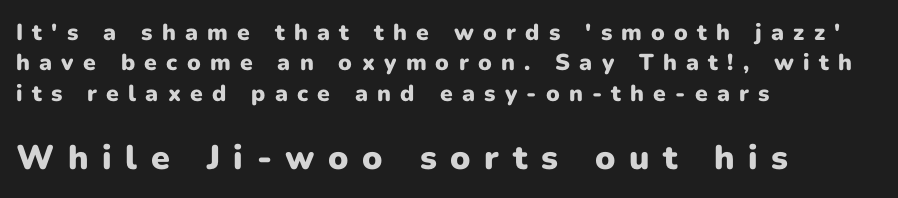
Q: Is the text bold? A: Yes.
Q: Is the text italic (slanted)? A: No, it is upright.
Q: Is the typeface a serif or a sans-serif typeface? A: Sans-serif.
Q: Is the text underlined? A: No.
Q: How is the paragraph aligned? A: Left-aligned.
Q: Is the spacing between letters normal or unusually wide? A: Unusually wide.
Q: Is the spacing between lines tight, normal or loose? A: Normal.
Q: Which block of text is set in a larger size, the first (top) or the second (bottom)? A: The second (bottom) one.
Q: Width (condensed, normal, or wide)? A: Normal.
Q: Stroke contrast? A: Low.
Q: x-height? A: Medium.
Q: Monospaced? A: No.
